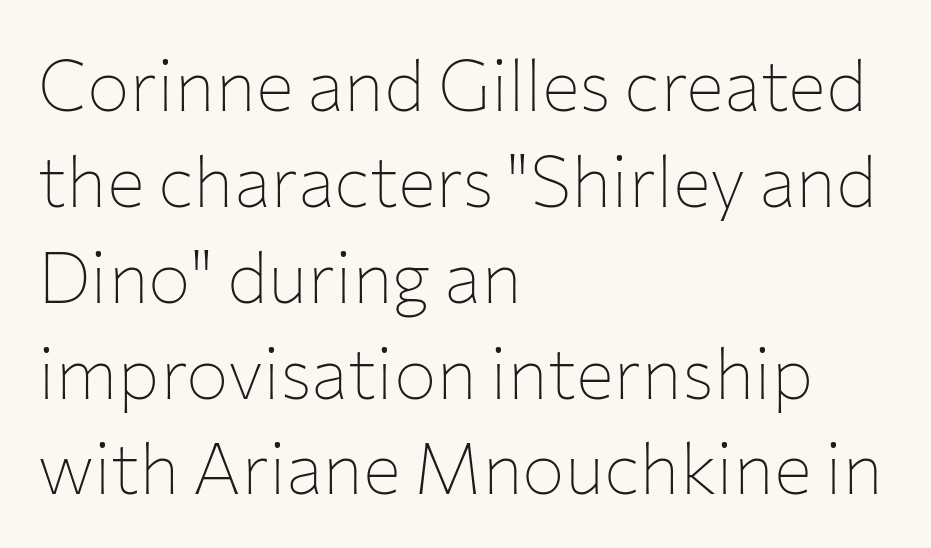
In terms of posture, this sample is upright. The lines are quadded left. A typesetter would call this leading conventional body-copy spacing. Nothing sits at the stroke ends, so this counts as sans-serif. The rendering uses natural spacing where letterforms have individual widths. Summary of weight: not heavy and not bold.
